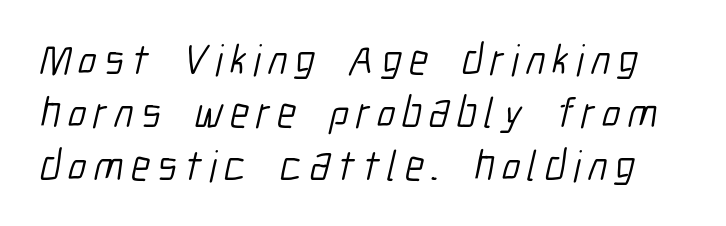
{"serif": "no", "bold": "no", "weight": "light", "width": "condensed", "stroke_contrast": "low", "x_height": "medium", "monospaced": "no", "underline": "no", "line_spacing_ratio": 1.23, "glyph_px": 43}
